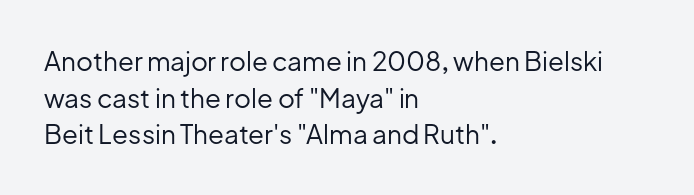
{"italic": "no", "bold": "no", "underline": "no", "align": "left", "line_spacing": "normal", "line_spacing_ratio": 1.41, "letter_spacing": "normal", "letter_spacing_em": 0.0, "glyph_px": 26}
